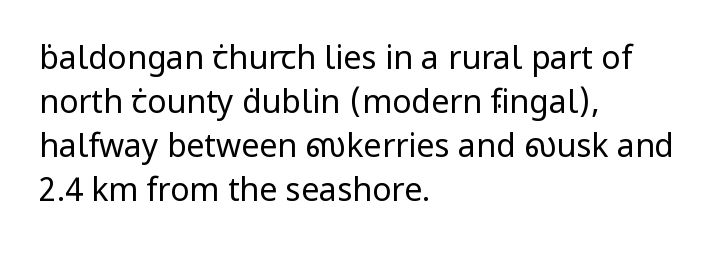
Q: Is the text bold? A: No.
Q: Is the text italic (slanted)? A: No, it is upright.
Q: Is the typeface a serif or a sans-serif typeface? A: Sans-serif.
Q: Is the text underlined? A: No.
Q: How is the paragraph aligned? A: Left-aligned.
Q: Is the spacing between letters normal or unusually wide? A: Normal.
Q: Is the spacing between lines tight, normal or loose? A: Normal.
Q: Width (condensed, normal, or wide)? A: Normal.
Q: Stroke contrast? A: Low.
Q: x-height? A: Medium.
Q: Monospaced? A: No.
